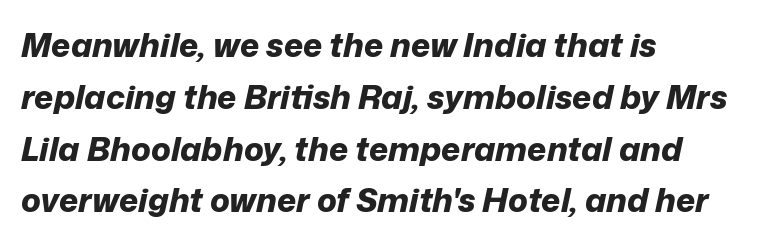
The image shows 33 px bold type, italic (leaning right); set left-aligned, normal line spacing (1.57x), normal letter spacing, not underlined; low stroke contrast and a medium x-height.
